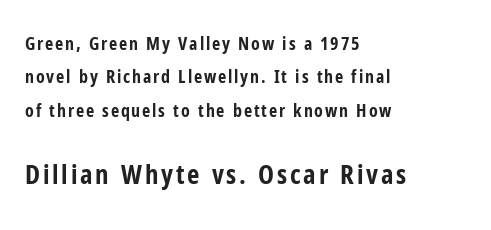
{"italic": "no", "bold": "yes", "underline": "no", "align": "left", "line_spacing_ratio": 1.85, "larger_block": "second", "size_ratio": 1.5, "glyph_px": 27}
